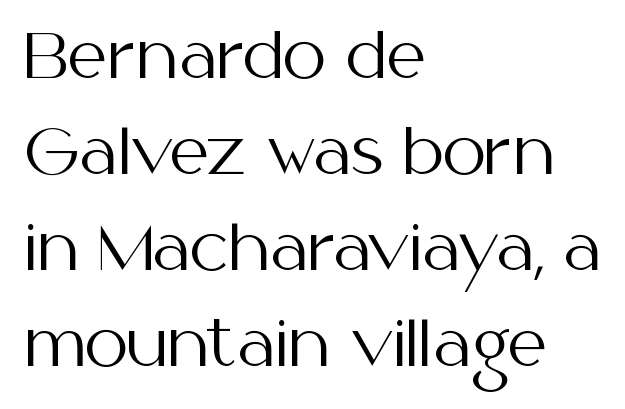
{"serif": "no", "italic": "no", "bold": "no", "weight": "regular", "width": "normal", "stroke_contrast": "medium", "x_height": "medium", "monospaced": "no", "underline": "no", "align": "left", "line_spacing": "normal", "line_spacing_ratio": 1.55, "letter_spacing": "normal", "letter_spacing_em": 0.0, "glyph_px": 62}
